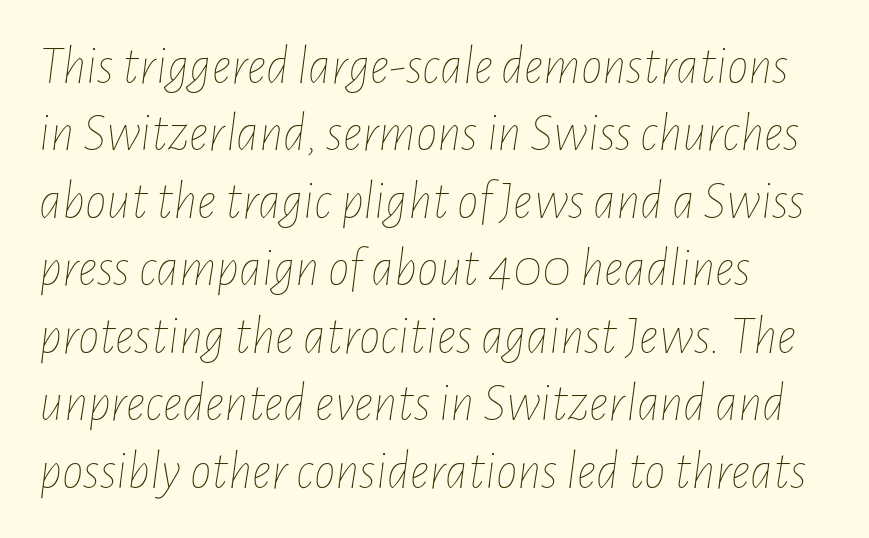
Q: Is the text bold? A: No.
Q: Is the text italic (slanted)? A: Yes, it leans right by about 7 degrees.
Q: Is the text underlined? A: No.
Q: How is the paragraph aligned? A: Left-aligned.
Q: Is the spacing between letters normal or unusually wide? A: Normal.
Q: Is the spacing between lines tight, normal or loose? A: Normal.
Q: Width (condensed, normal, or wide)? A: Condensed.
Q: Stroke contrast? A: Low.
Q: x-height? A: Medium.
Q: Monospaced? A: No.
